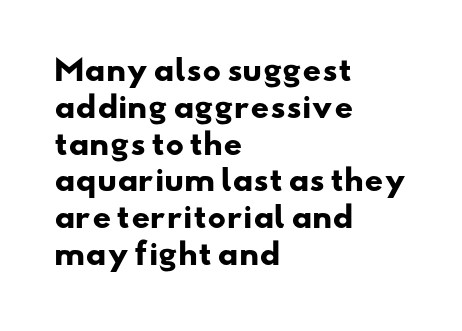
The image shows 29 px heavy, wide sans-serif type; set left-aligned, normal line spacing (1.27x), normal letter spacing, not underlined; low stroke contrast and a small x-height.
